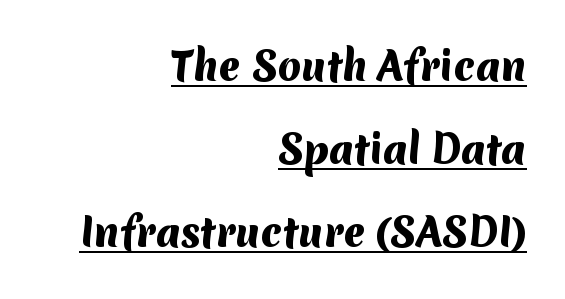
Q: Is the text bold? A: Yes.
Q: Is the typeface a serif or a sans-serif typeface? A: Sans-serif.
Q: Is the text underlined? A: Yes.
Q: How is the paragraph aligned? A: Right-aligned.
Q: Is the spacing between letters normal or unusually wide? A: Normal.
Q: Is the spacing between lines tight, normal or loose? A: Loose.
Q: Width (condensed, normal, or wide)? A: Normal.
Q: Stroke contrast? A: Medium.
Q: x-height? A: Medium.
Q: Monospaced? A: No.
